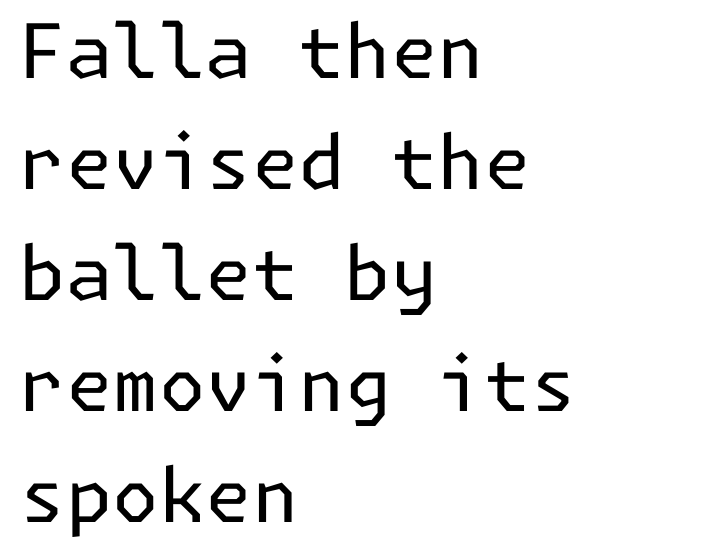
The image shows 75 px regular-weight sans-serif type, upright; set left-aligned, normal line spacing (1.48x), normal letter spacing, not underlined; low stroke contrast and a medium x-height.
